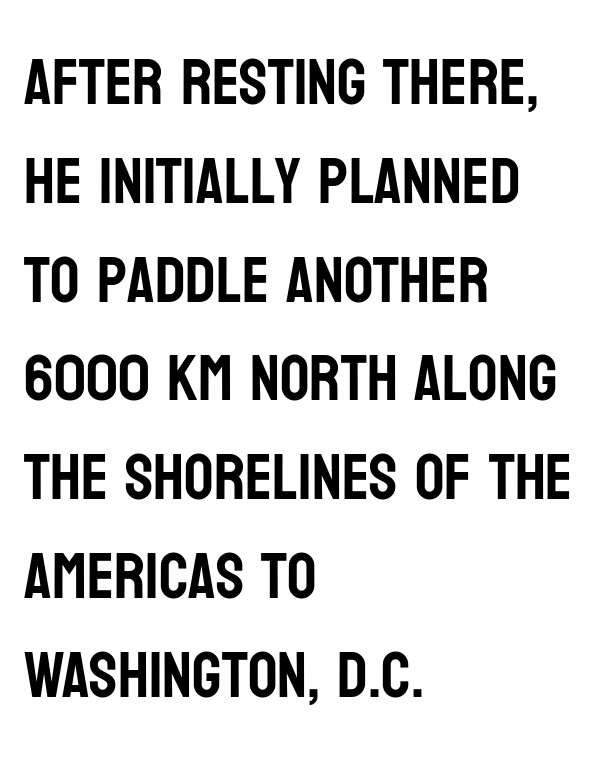
Q: Is the text italic (slanted)? A: No, it is upright.
Q: Is the typeface a serif or a sans-serif typeface? A: Sans-serif.
Q: Is the text underlined? A: No.
Q: How is the paragraph aligned? A: Left-aligned.
Q: Is the spacing between letters normal or unusually wide? A: Normal.
Q: Is the spacing between lines tight, normal or loose? A: Normal.
Q: Width (condensed, normal, or wide)? A: Condensed.
Q: Stroke contrast? A: Low.
Q: x-height? A: Large.
Q: Monospaced? A: No.
